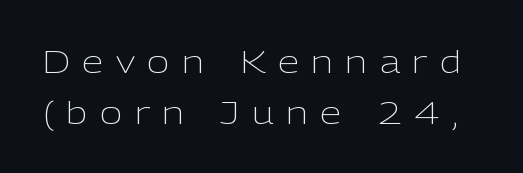
Whoever set this chose a conventional vertical rhythm. No italicization has been applied; the sample stays upright. The rendering uses natural spacing where letterforms have individual widths. Compared with a typical body face, this is equally light or lighter still.
